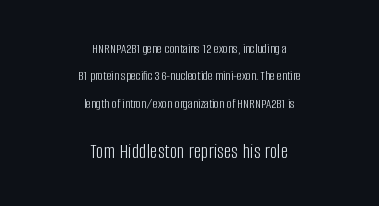
Q: Is the text bold? A: No.
Q: Is the text italic (slanted)? A: No, it is upright.
Q: Is the text underlined? A: No.
Q: How is the paragraph aligned? A: Centered.
Q: Is the spacing between letters normal or unusually wide? A: Normal.
Q: Is the spacing between lines tight, normal or loose? A: Loose.
Q: Which block of text is set in a larger size, the first (top) or the second (bottom)? A: The second (bottom) one.
